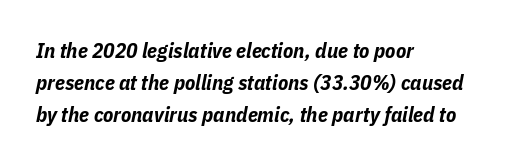
{"italic": "yes", "lean": "right", "slant_degrees": 11, "bold": "yes", "underline": "no", "align": "left", "line_spacing": "normal", "line_spacing_ratio": 1.53, "letter_spacing": "normal", "letter_spacing_em": 0.0, "glyph_px": 21}
